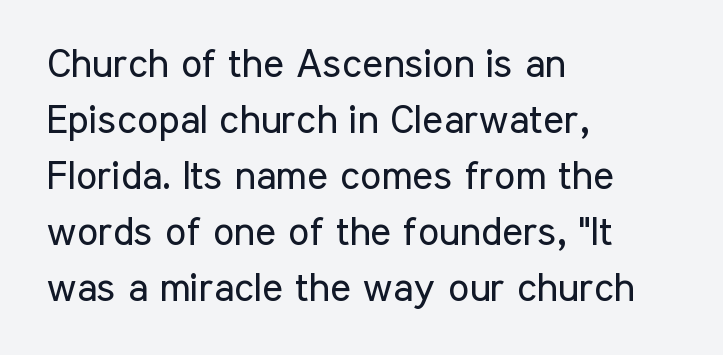
{"serif": "no", "italic": "no", "bold": "no", "weight": "regular", "width": "condensed", "stroke_contrast": "low", "x_height": "medium", "monospaced": "no", "underline": "no", "align": "left", "line_spacing": "normal", "line_spacing_ratio": 1.4, "letter_spacing": "normal", "letter_spacing_em": 0.0, "glyph_px": 40}
